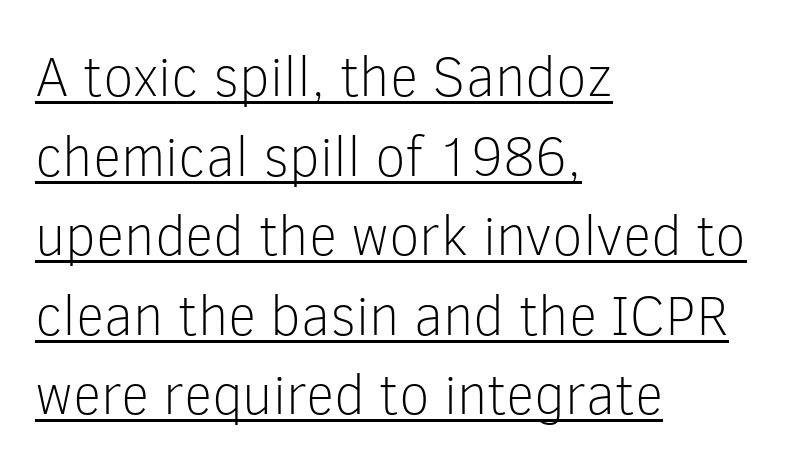
Baseline-to-baseline distance is the conventional proportion of letter height. Summary of weight: not heavy and not bold. Decoration check: the copy is underlined. Tracking here is standard; glyphs follow each other at the usual distance. Every stem runs plumb, perpendicular to the baseline. Leftover space on each line is placed entirely after the last word.
